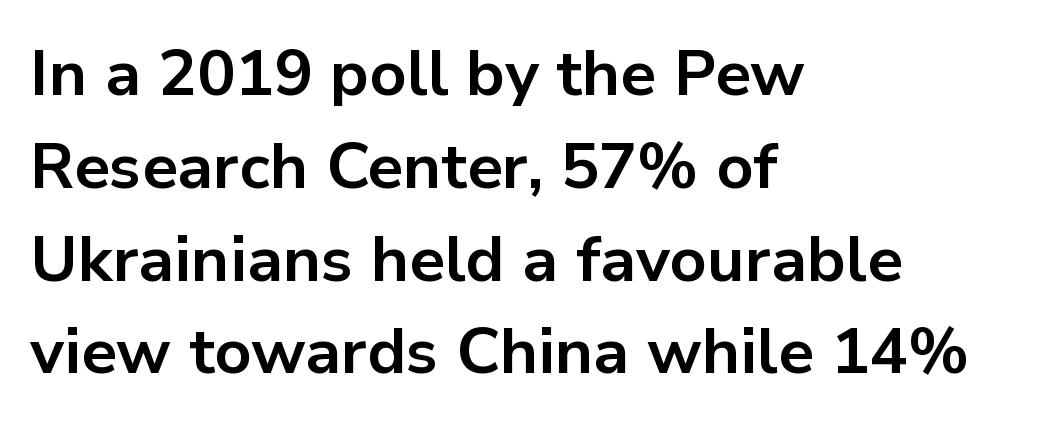
Q: Is the text bold? A: Yes.
Q: Is the text italic (slanted)? A: No, it is upright.
Q: Is the typeface a serif or a sans-serif typeface? A: Sans-serif.
Q: Is the text underlined? A: No.
Q: How is the paragraph aligned? A: Left-aligned.
Q: Is the spacing between letters normal or unusually wide? A: Normal.
Q: Is the spacing between lines tight, normal or loose? A: Normal.
Q: Width (condensed, normal, or wide)? A: Normal.
Q: Stroke contrast? A: Low.
Q: x-height? A: Medium.
Q: Monospaced? A: No.
